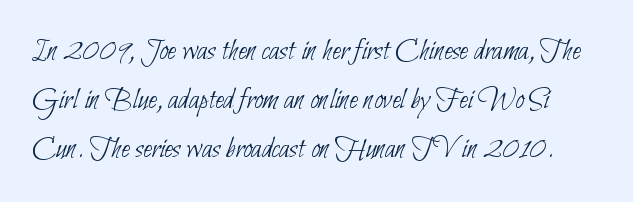
Q: Is the text bold? A: No.
Q: Is the typeface a serif or a sans-serif typeface? A: Sans-serif.
Q: Is the text underlined? A: No.
Q: Is the spacing between letters normal or unusually wide? A: Normal.
Q: Is the spacing between lines tight, normal or loose? A: Normal.
Q: Width (condensed, normal, or wide)? A: Condensed.
Q: Stroke contrast? A: Low.
Q: x-height? A: Small.
Q: Monospaced? A: No.
